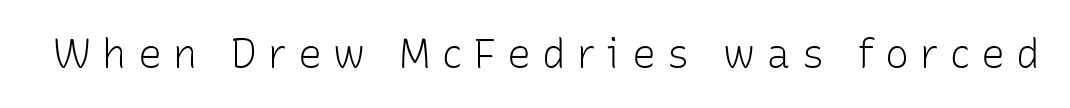
The image shows 40 px light sans-serif type, upright; set unusually wide letter spacing (+0.28 em), not underlined; low stroke contrast and a medium x-height.
